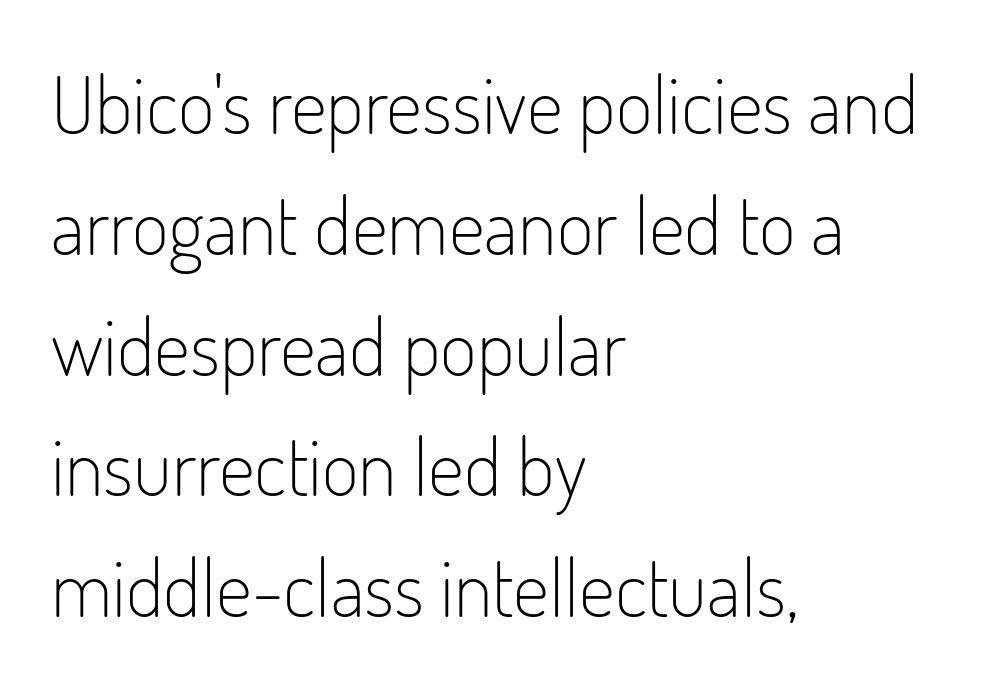
This is not heavy type; no bold has been used. The glyphs are unaccompanied by any horizontal stroke below them. If you drew a ruler down the left edge, every line would touch it. The passage shown stacks its lines at a standard gap. Every character sits straight up, as roman type does.
